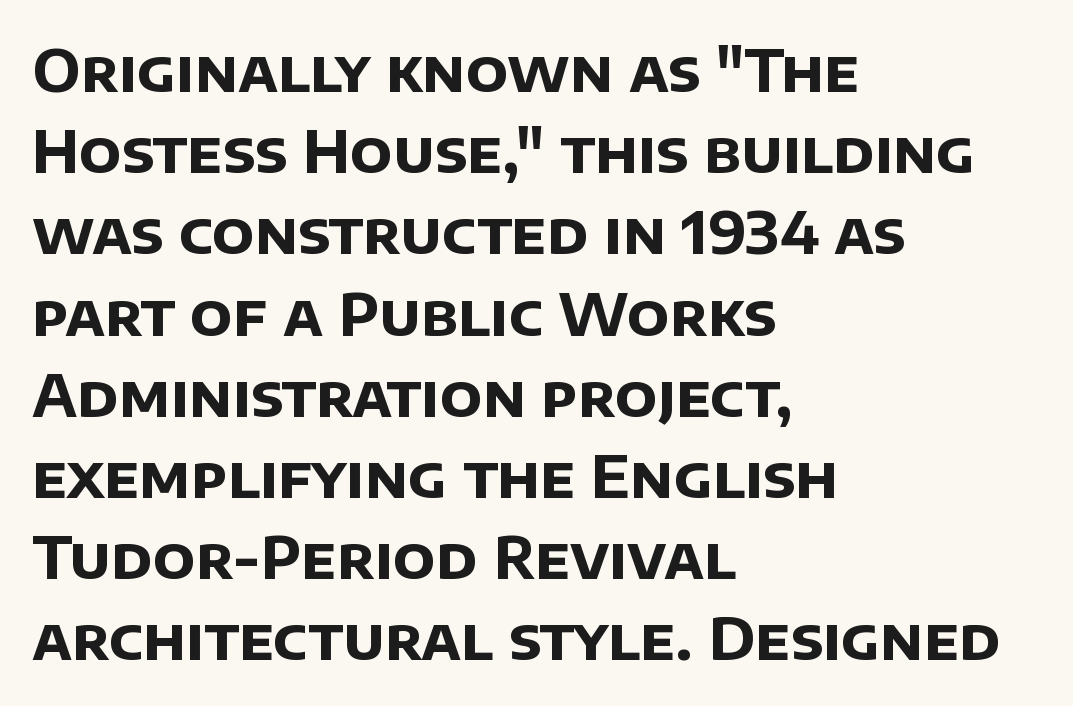
The image shows 58 px bold sans-serif type; set left-aligned, normal line spacing (1.4x), normal letter spacing, not underlined; low stroke contrast and a large x-height.
